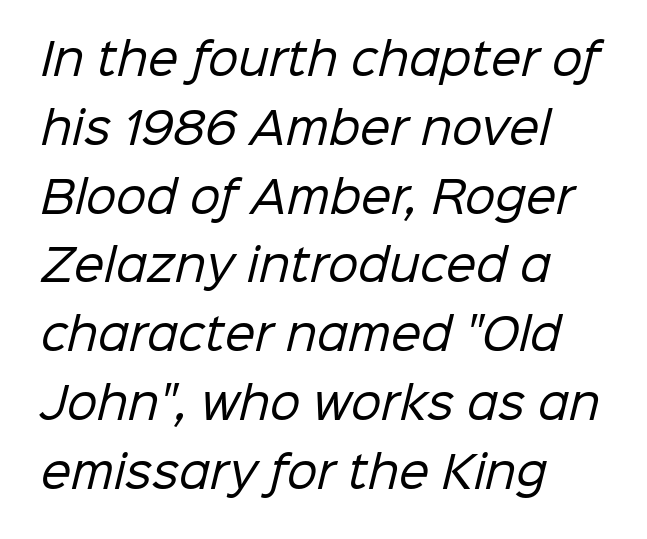
Q: Is the text bold? A: No.
Q: Is the typeface a serif or a sans-serif typeface? A: Sans-serif.
Q: Is the text underlined? A: No.
Q: How is the paragraph aligned? A: Left-aligned.
Q: Is the spacing between letters normal or unusually wide? A: Normal.
Q: Is the spacing between lines tight, normal or loose? A: Normal.
Q: Width (condensed, normal, or wide)? A: Normal.
Q: Stroke contrast? A: Low.
Q: x-height? A: Medium.
Q: Monospaced? A: No.
